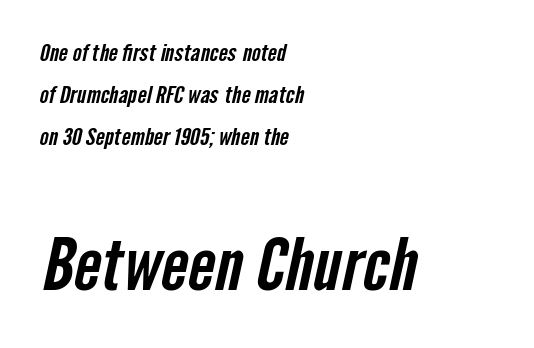
Plain, unruled lines of type. Looks like regular typesetting: each glyph gets only the width it needs. Visually the block forms a straight wall on the left and a jagged coastline on the right. The passage shown is typeset with a sans-serif family. Is the lower block the larger one? Yes — the lower block carries the bigger type.
